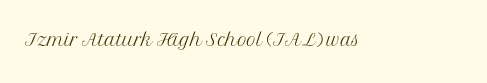
The image shows 26 px text type; set normal letter spacing, not underlined.
